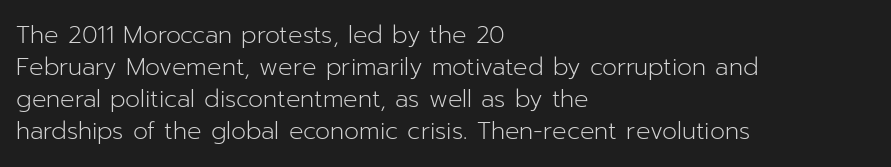
{"italic": "no", "bold": "no", "underline": "no", "align": "left", "line_spacing": "normal", "line_spacing_ratio": 1.34, "letter_spacing": "normal", "letter_spacing_em": 0.0, "glyph_px": 24}
